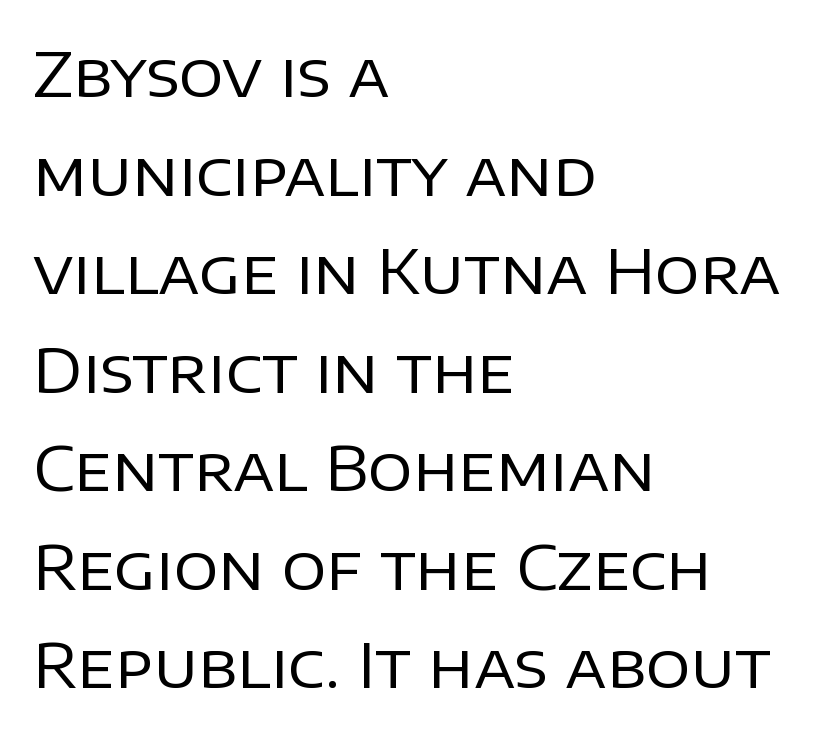
Q: Is the text bold? A: No.
Q: Is the text italic (slanted)? A: No, it is upright.
Q: Is the typeface a serif or a sans-serif typeface? A: Sans-serif.
Q: Is the text underlined? A: No.
Q: How is the paragraph aligned? A: Left-aligned.
Q: Is the spacing between letters normal or unusually wide? A: Normal.
Q: Is the spacing between lines tight, normal or loose? A: Normal.
Q: Width (condensed, normal, or wide)? A: Normal.
Q: Stroke contrast? A: Low.
Q: x-height? A: Large.
Q: Monospaced? A: No.
